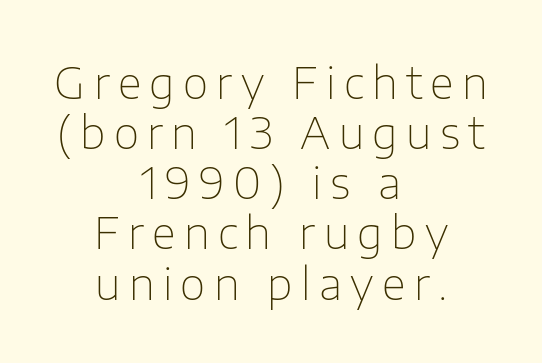
{"serif": "no", "italic": "no", "bold": "no", "weight": "thin", "width": "normal", "stroke_contrast": "low", "x_height": "medium", "monospaced": "no", "underline": "no", "align": "center", "line_spacing": "tight", "line_spacing_ratio": 1.14, "glyph_px": 44}
